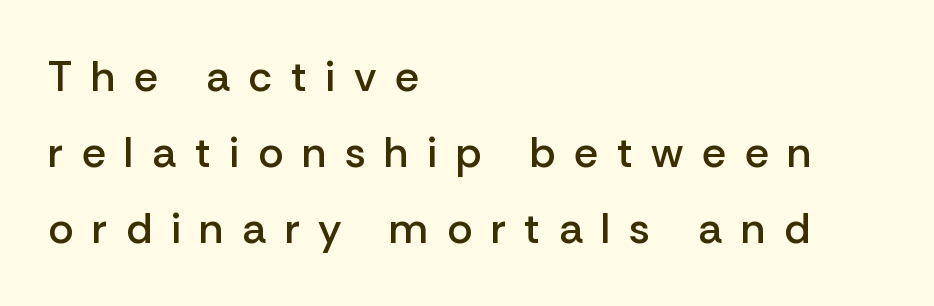
The image shows 43 px semibold sans-serif type, upright; set left-aligned, line spacing 1.77x, unusually wide letter spacing (+0.43 em), not underlined; low stroke contrast and a medium x-height.
